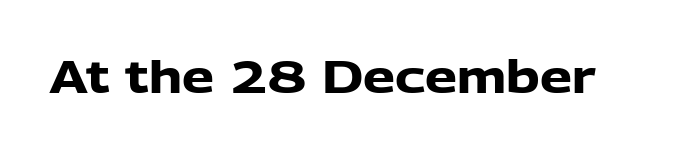
The image shows 45 px heavy sans-serif type, upright; set normal letter spacing, not underlined; low stroke contrast and a medium x-height.
